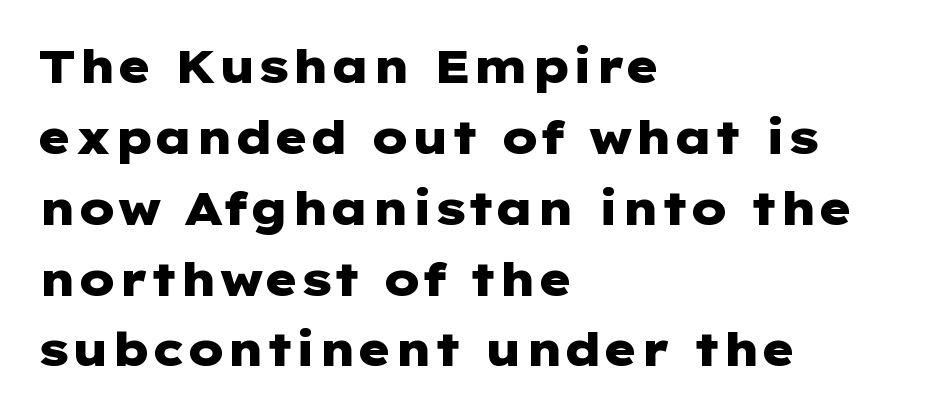
{"serif": "no", "italic": "no", "bold": "yes", "weight": "heavy", "width": "wide", "stroke_contrast": "low", "x_height": "medium", "underline": "no", "align": "left", "line_spacing": "normal", "line_spacing_ratio": 1.54, "letter_spacing": "normal", "letter_spacing_em": 0.0, "glyph_px": 46}
